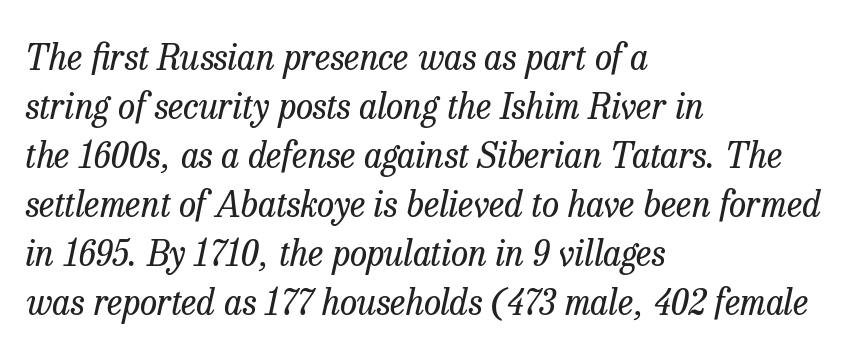
Q: Is the text bold? A: No.
Q: Is the text italic (slanted)? A: Yes, it leans right by about 13 degrees.
Q: Is the typeface a serif or a sans-serif typeface? A: Serif.
Q: Is the text underlined? A: No.
Q: How is the paragraph aligned? A: Left-aligned.
Q: Is the spacing between letters normal or unusually wide? A: Normal.
Q: Is the spacing between lines tight, normal or loose? A: Normal.
Q: Width (condensed, normal, or wide)? A: Normal.
Q: Stroke contrast? A: Low.
Q: x-height? A: Medium.
Q: Monospaced? A: No.
